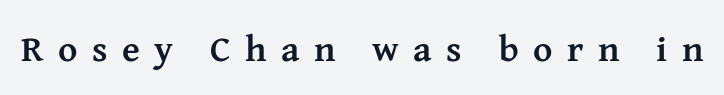
The image shows 37 px semibold serif type, upright; set unusually wide letter spacing (+0.39 em), not underlined; medium stroke contrast and a medium x-height.
